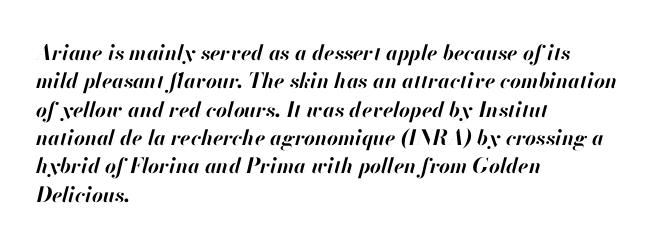
Q: Is the text bold? A: Yes.
Q: Is the text italic (slanted)? A: Yes, it leans right by about 13 degrees.
Q: Is the text underlined? A: No.
Q: How is the paragraph aligned? A: Left-aligned.
Q: Is the spacing between letters normal or unusually wide? A: Normal.
Q: Is the spacing between lines tight, normal or loose? A: Normal.
